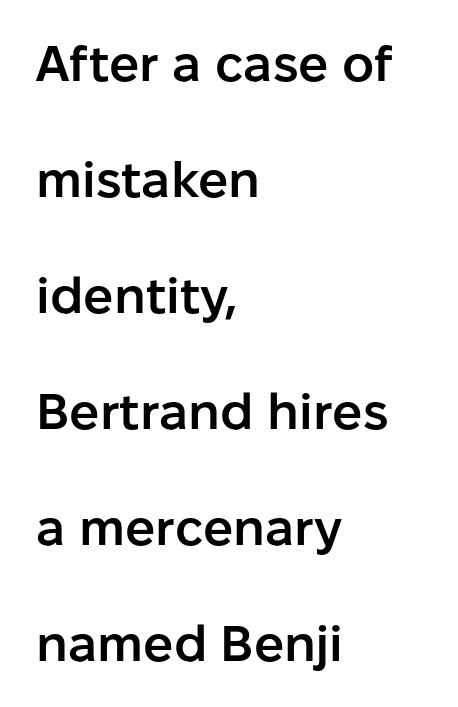
{"serif": "no", "italic": "no", "bold": "semi", "weight": "semibold", "width": "normal", "stroke_contrast": "low", "x_height": "medium", "monospaced": "no", "underline": "no", "align": "left", "line_spacing": "loose", "line_spacing_ratio": 2.32, "letter_spacing": "normal", "letter_spacing_em": 0.0, "glyph_px": 50}
